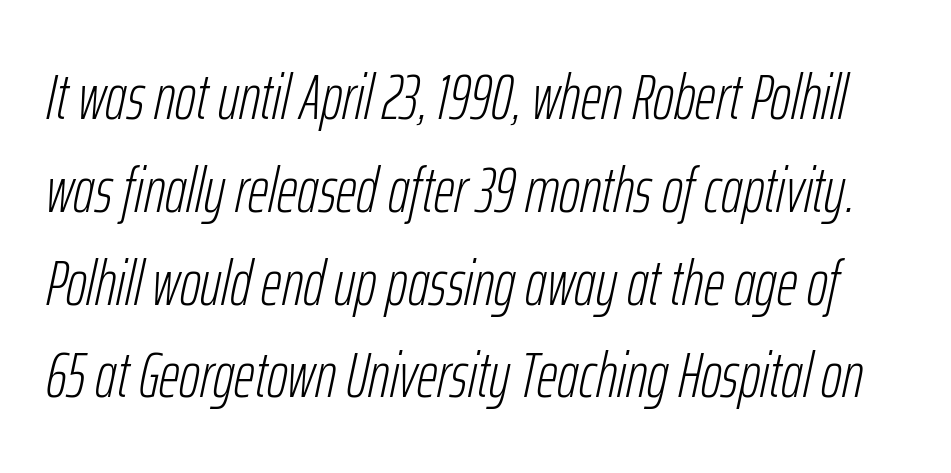
{"italic": "yes", "lean": "right", "slant_degrees": 12, "bold": "no", "weight": "light", "width": "condensed", "stroke_contrast": "low", "x_height": "medium", "monospaced": "no", "underline": "no", "line_spacing": "normal", "line_spacing_ratio": 1.45, "letter_spacing": "normal", "letter_spacing_em": 0.0, "glyph_px": 64}
